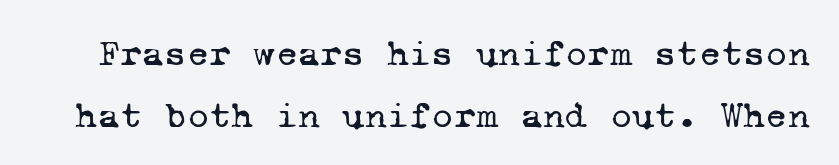
Q: Is the text bold? A: No.
Q: Is the typeface a serif or a sans-serif typeface? A: Serif.
Q: Is the text underlined? A: No.
Q: Is the spacing between letters normal or unusually wide? A: Normal.
Q: Is the spacing between lines tight, normal or loose? A: Normal.
Q: Width (condensed, normal, or wide)? A: Normal.
Q: Stroke contrast? A: Low.
Q: x-height? A: Medium.
Q: Monospaced? A: Yes.
